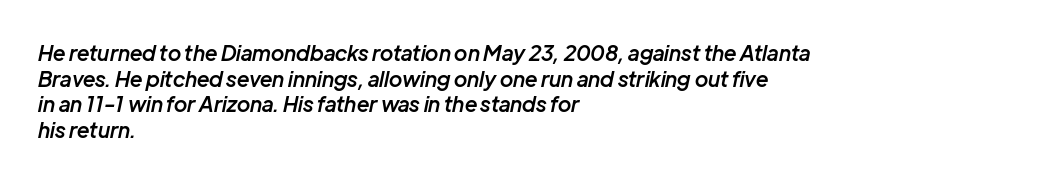
Students, this is semibold: more ink than regular, less than bold. Descenders hang freely into open space. The letters sit at their default tracking, neither squeezed nor spread. Rendered with sloped, italic letterforms. Reading down the block, your eye returns to a fixed left position each line.
